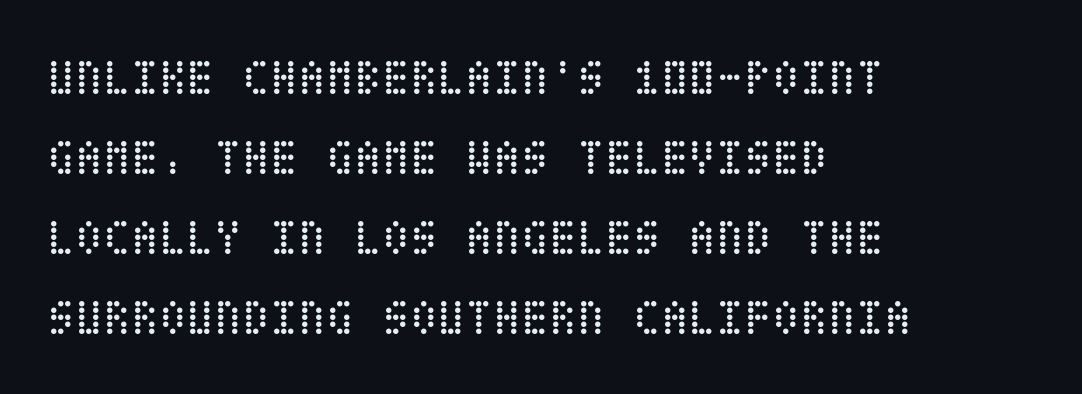
Leftover space on each line is placed entirely after the last word. Each word holds together tightly as a unit, with standard inter-letter gaps. A normal amount of white space separates one row of letters from the next. No italicization has been applied; the sample stays upright. Think standard paragraph weight, or any step lighter than that. The foot of each line stays bare and open.
